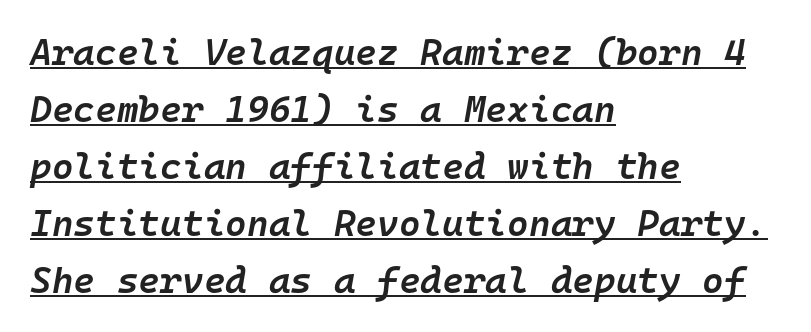
Q: Is the text bold? A: Semi-bold.
Q: Is the text italic (slanted)? A: Yes, it leans right by about 10 degrees.
Q: Is the text underlined? A: Yes.
Q: How is the paragraph aligned? A: Left-aligned.
Q: Is the spacing between letters normal or unusually wide? A: Normal.
Q: Is the spacing between lines tight, normal or loose? A: Normal.
Q: Width (condensed, normal, or wide)? A: Normal.
Q: Stroke contrast? A: Low.
Q: x-height? A: Medium.
Q: Monospaced? A: Yes.
